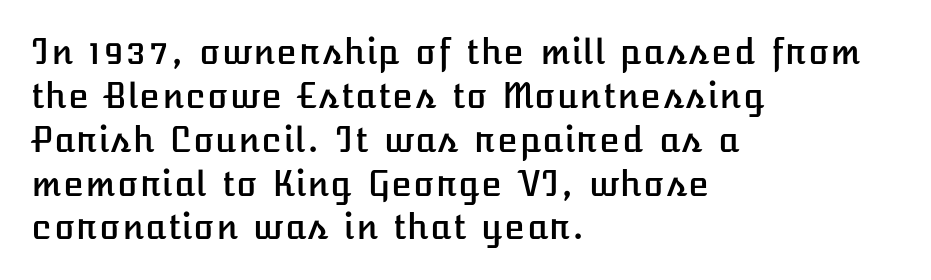
{"italic": "no", "width": "normal", "stroke_contrast": "low", "x_height": "medium", "underline": "no", "align": "left", "line_spacing": "normal", "line_spacing_ratio": 1.29, "letter_spacing": "normal", "letter_spacing_em": 0.0, "glyph_px": 34}
